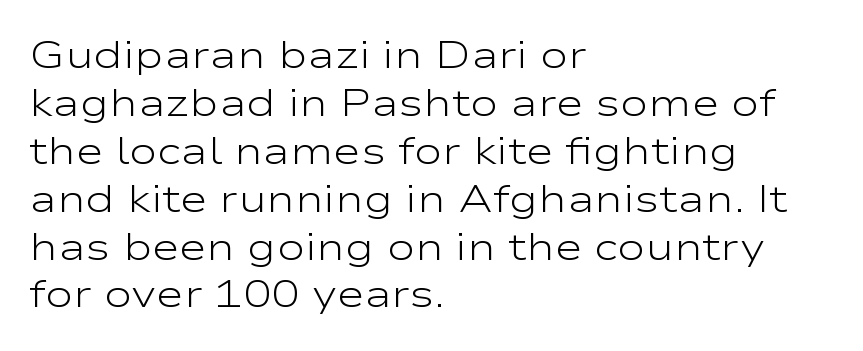
{"serif": "no", "italic": "no", "bold": "no", "weight": "light", "width": "wide", "stroke_contrast": "low", "x_height": "medium", "monospaced": "no", "underline": "no", "align": "left", "line_spacing": "normal", "line_spacing_ratio": 1.26, "letter_spacing": "normal", "letter_spacing_em": 0.0, "glyph_px": 38}
